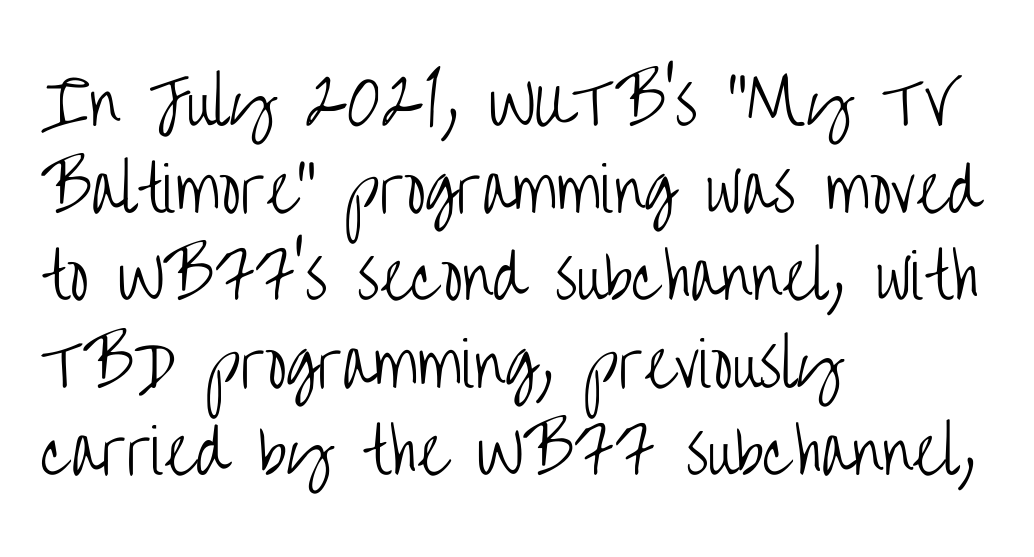
Q: Is the text bold? A: No.
Q: Is the text italic (slanted)? A: No, it is upright.
Q: Is the typeface a serif or a sans-serif typeface? A: Sans-serif.
Q: Is the text underlined? A: No.
Q: How is the paragraph aligned? A: Left-aligned.
Q: Is the spacing between letters normal or unusually wide? A: Normal.
Q: Is the spacing between lines tight, normal or loose? A: Normal.
Q: Width (condensed, normal, or wide)? A: Condensed.
Q: Stroke contrast? A: Low.
Q: x-height? A: Large.
Q: Monospaced? A: No.
